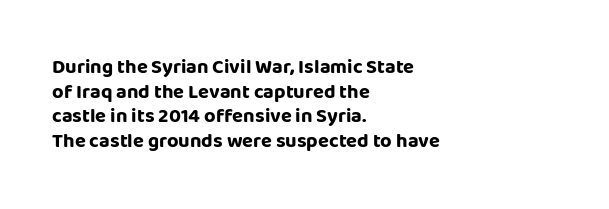
The image shows 20 px bold type, upright; set left-aligned, line spacing 1.23x, normal letter spacing, not underlined.
